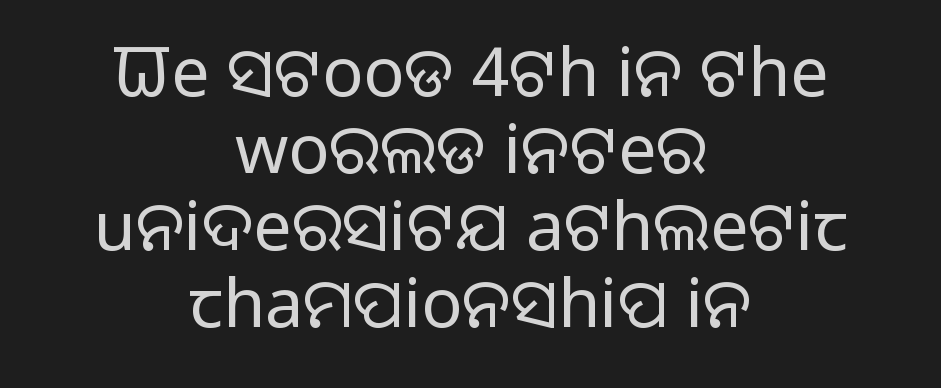
{"serif": "no", "italic": "no", "bold": "no", "weight": "regular", "width": "normal", "stroke_contrast": "low", "x_height": "large", "monospaced": "no", "underline": "no", "align": "center", "line_spacing": "tight", "line_spacing_ratio": 1.13, "letter_spacing": "normal", "letter_spacing_em": 0.0, "glyph_px": 68}
